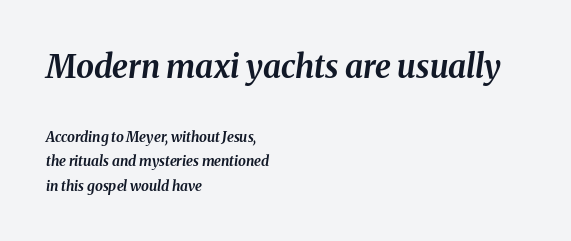
Q: Is the text bold? A: Yes.
Q: Is the text italic (slanted)? A: Yes, it leans right by about 8 degrees.
Q: Is the text underlined? A: No.
Q: How is the paragraph aligned? A: Left-aligned.
Q: Is the spacing between letters normal or unusually wide? A: Normal.
Q: Which block of text is set in a larger size, the first (top) or the second (bottom)? A: The first (top) one.
Q: Width (condensed, normal, or wide)? A: Normal.
Q: Stroke contrast? A: Medium.
Q: x-height? A: Medium.
Q: Monospaced? A: No.
